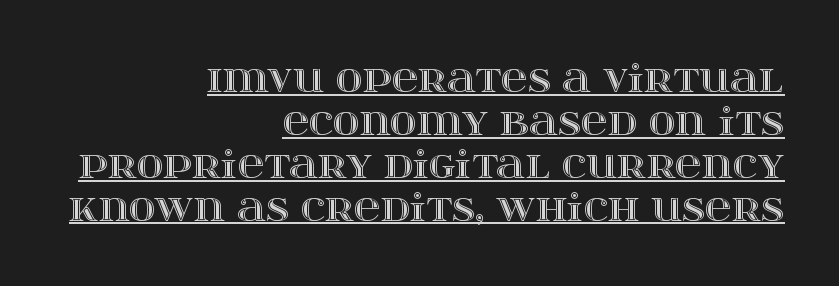
Q: Is the text italic (slanted)? A: No, it is upright.
Q: Is the text underlined? A: Yes.
Q: How is the paragraph aligned? A: Right-aligned.
Q: Is the spacing between letters normal or unusually wide? A: Normal.
Q: Width (condensed, normal, or wide)? A: Wide.
Q: x-height? A: Large.
Q: Monospaced? A: No.
